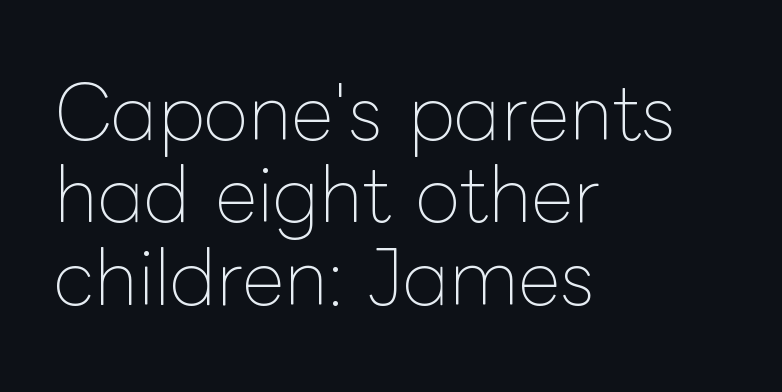
The image shows 73 px thin type, upright; set left-aligned, tight line spacing (1.13x), normal letter spacing, not underlined; low stroke contrast and a medium x-height.
